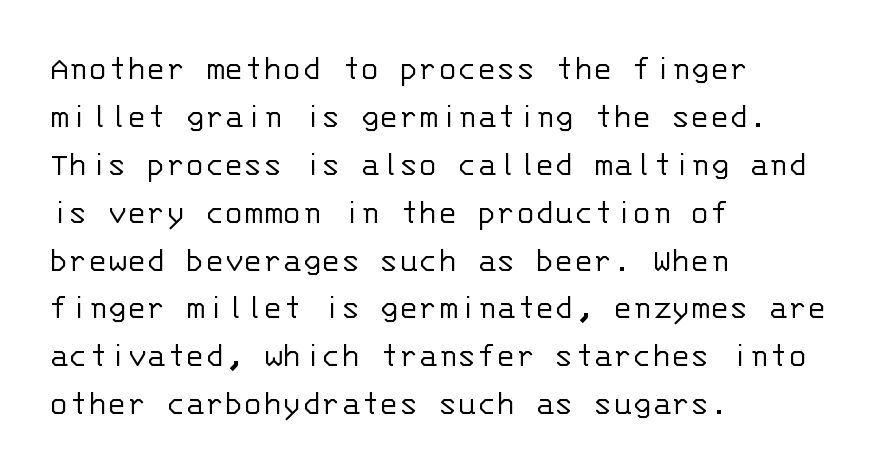
The image shows 36 px light sans-serif type, upright, monospaced; set left-aligned, normal line spacing (1.33x), normal letter spacing, not underlined; low stroke contrast and a large x-height.
